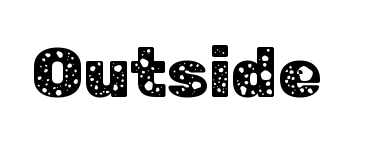
The passage shown is not underscored anywhere. A typesetter would call this proportional, since set widths differ per character. No italicization has been applied; the sample stays upright. The face used here is rendered with its standard letterfit. Classification — sans serif.
